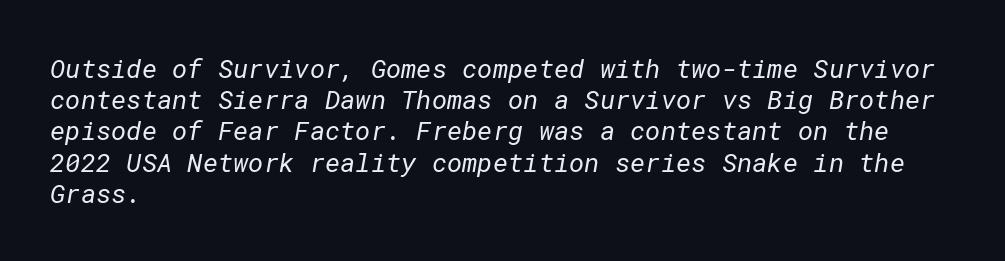
The image shows 26 px text type; set left-aligned, line spacing 1.2x, normal letter spacing, not underlined.
